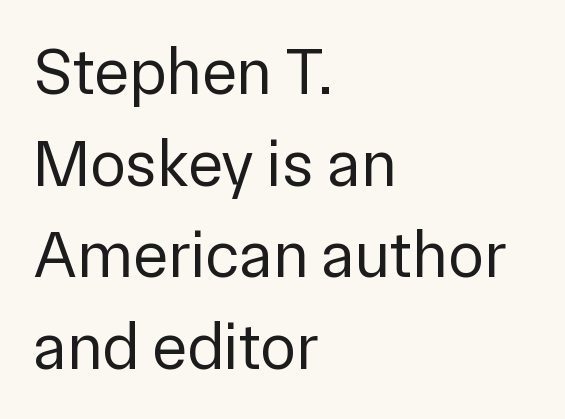
Q: Is the text bold? A: No.
Q: Is the text italic (slanted)? A: No, it is upright.
Q: Is the typeface a serif or a sans-serif typeface? A: Sans-serif.
Q: Is the text underlined? A: No.
Q: How is the paragraph aligned? A: Left-aligned.
Q: Is the spacing between letters normal or unusually wide? A: Normal.
Q: Is the spacing between lines tight, normal or loose? A: Normal.
Q: Width (condensed, normal, or wide)? A: Normal.
Q: Stroke contrast? A: Low.
Q: x-height? A: Medium.
Q: Monospaced? A: No.
